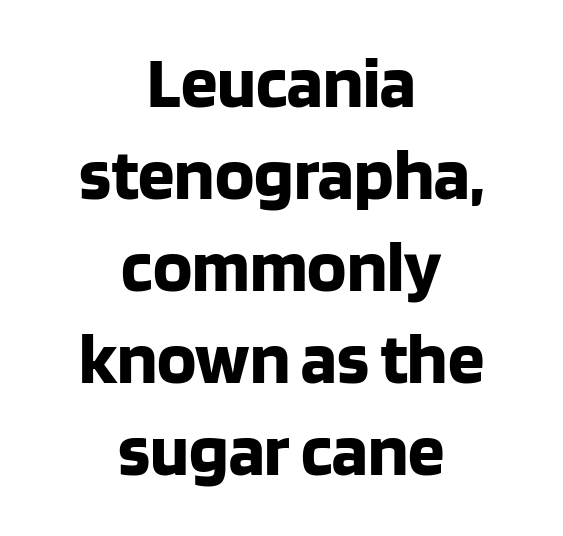
The passage shown is typed in a proportional face where columns would drift. The specimen reads as upright at a glance. The characters display no serif detailing; their extremities are plain. Rows of type keep a routine distance in the vertical direction. A student would call this center alignment; a typographer would say set centered.
